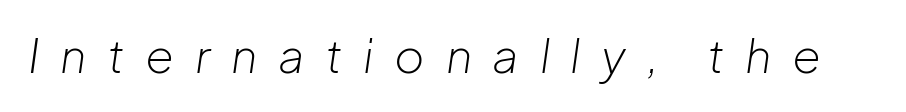
A typesetter would call this heavily tracked-out type. These lines are rendered in a variable-pitch font. The cut favours lightness, reaching ordinary text weight at its darkest. Decoration check: the copy has no underline. You can tell it's italic because the verticals aren't actually vertical.
